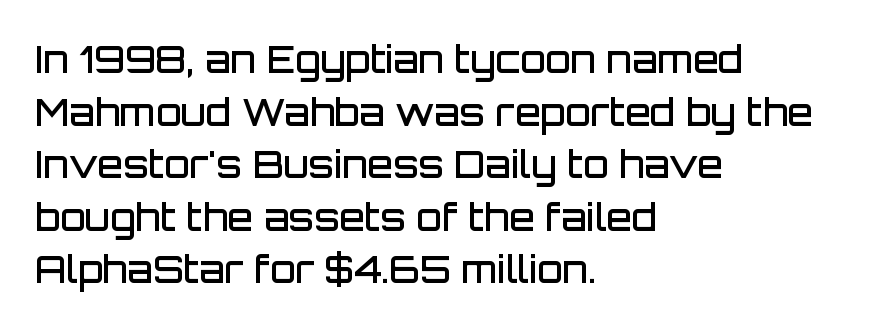
Q: Is the text bold? A: Semi-bold.
Q: Is the text italic (slanted)? A: No, it is upright.
Q: Is the typeface a serif or a sans-serif typeface? A: Sans-serif.
Q: Is the text underlined? A: No.
Q: How is the paragraph aligned? A: Left-aligned.
Q: Is the spacing between letters normal or unusually wide? A: Normal.
Q: Is the spacing between lines tight, normal or loose? A: Normal.
Q: Width (condensed, normal, or wide)? A: Normal.
Q: Stroke contrast? A: Low.
Q: x-height? A: Large.
Q: Monospaced? A: No.
